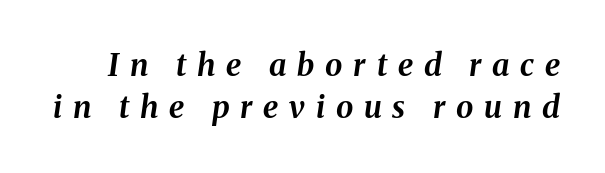
Q: Is the text bold? A: Yes.
Q: Is the text italic (slanted)? A: Yes, it leans right by about 8 degrees.
Q: Is the text underlined? A: No.
Q: Is the spacing between letters normal or unusually wide? A: Unusually wide.
Q: Is the spacing between lines tight, normal or loose? A: Normal.
Q: Width (condensed, normal, or wide)? A: Normal.
Q: Stroke contrast? A: Medium.
Q: x-height? A: Medium.
Q: Monospaced? A: No.
